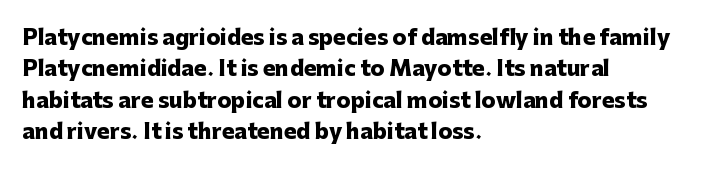
Q: Is the text bold? A: Yes.
Q: Is the text italic (slanted)? A: No, it is upright.
Q: Is the text underlined? A: No.
Q: How is the paragraph aligned? A: Left-aligned.
Q: Is the spacing between letters normal or unusually wide? A: Normal.
Q: Is the spacing between lines tight, normal or loose? A: Normal.
